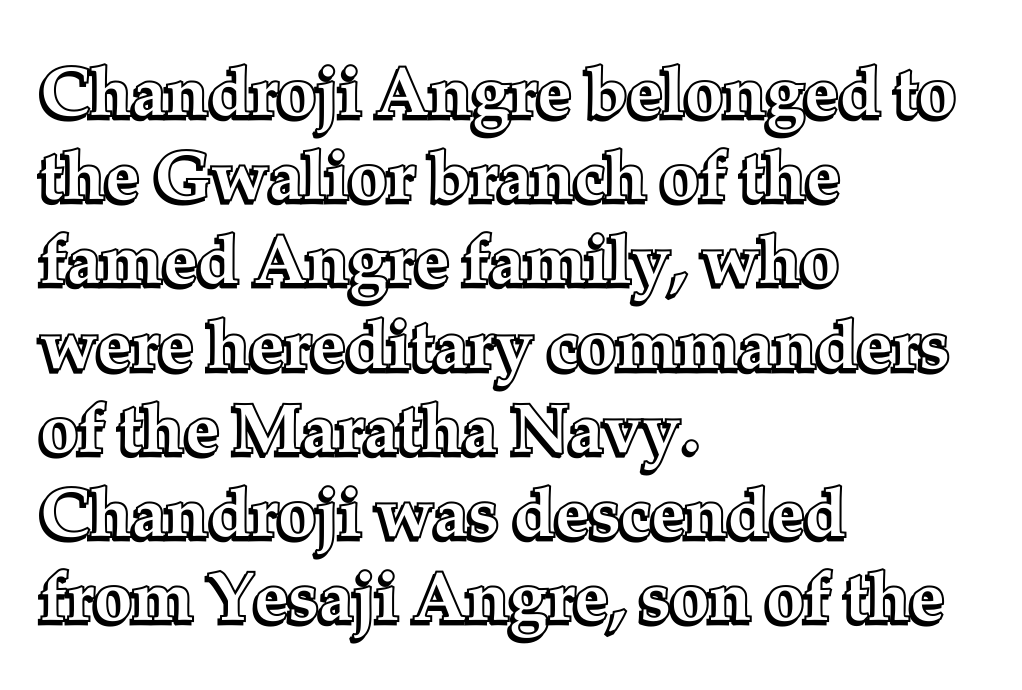
The image shows 69 px text type, upright; set left-aligned, line spacing 1.22x, normal letter spacing, not underlined; a medium x-height.
